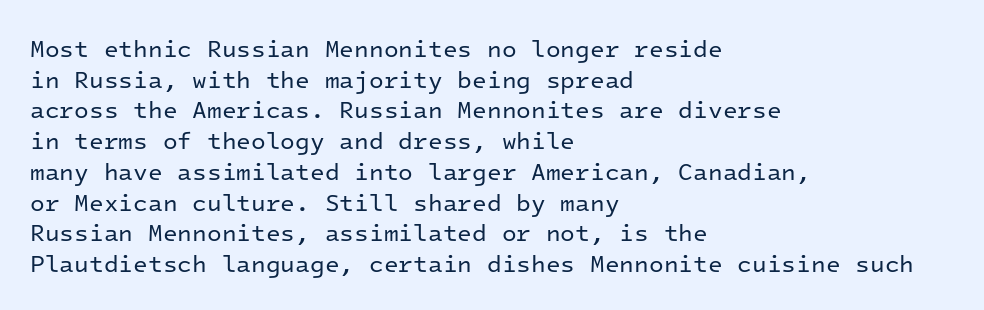
Is the type heavy? It reads as light-to-regular instead. Leftover space on each line is placed entirely after the last word. Characters follow at the spacing the type designer built in. The passage shown stacks its lines at a standard gap.
